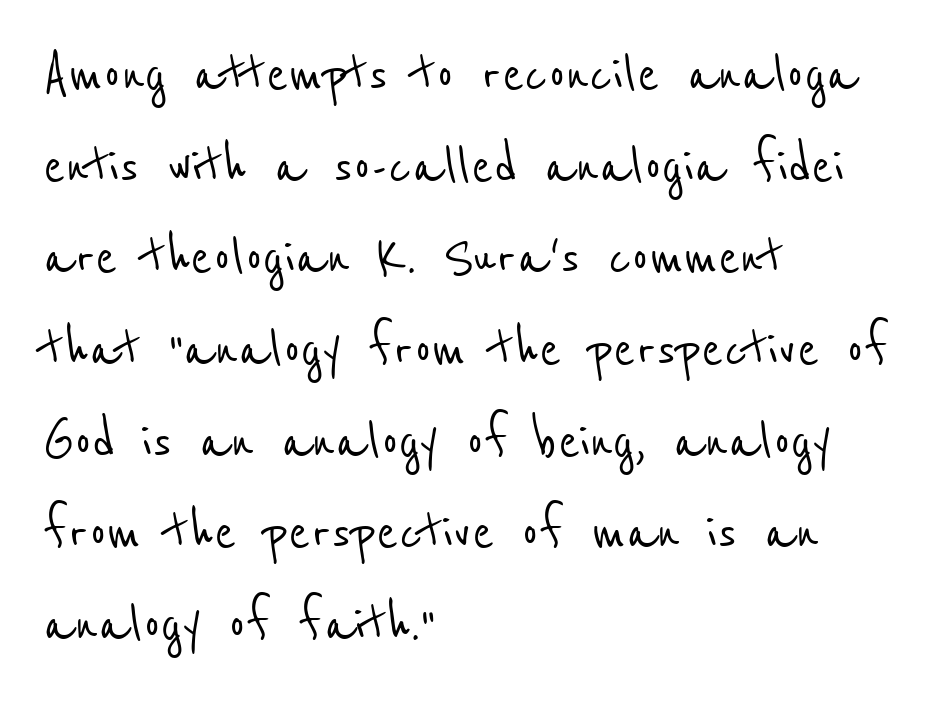
The image shows 65 px condensed sans-serif type; set left-aligned, normal line spacing (1.41x), normal letter spacing, not underlined; low stroke contrast and a medium x-height.
